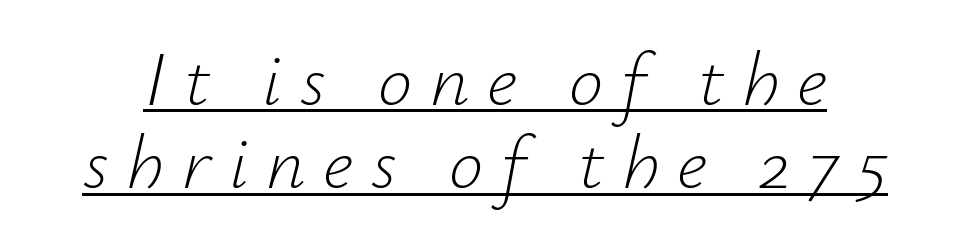
Honestly, the rows look squashed on top of each other. A rule runs beneath these lines of type. Short note: letters widely spaced. Emphasis-style slanted type is in use. The passage shown is typed in a proportional face where columns would drift. Unbolded letterforms with no extra heft.
